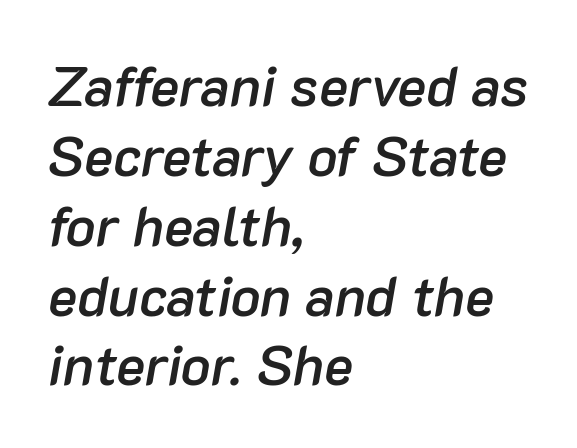
Q: Is the text bold? A: Semi-bold.
Q: Is the text italic (slanted)? A: Yes, it leans right by about 10 degrees.
Q: Is the text underlined? A: No.
Q: How is the paragraph aligned? A: Left-aligned.
Q: Is the spacing between letters normal or unusually wide? A: Normal.
Q: Is the spacing between lines tight, normal or loose? A: Normal.
Q: Width (condensed, normal, or wide)? A: Normal.
Q: Stroke contrast? A: Low.
Q: x-height? A: Medium.
Q: Monospaced? A: No.
